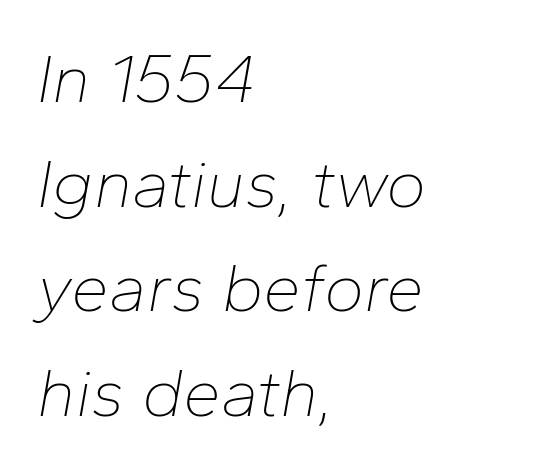
The image shows 68 px thin type, italic (leaning right); set left-aligned, normal line spacing (1.54x), normal letter spacing, not underlined; low stroke contrast and a medium x-height.
